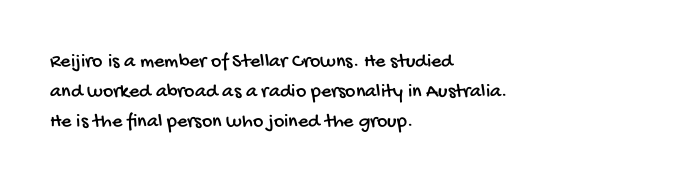
{"underline": "no", "align": "left", "line_spacing": "normal", "line_spacing_ratio": 1.5, "letter_spacing": "normal", "letter_spacing_em": 0.0, "glyph_px": 20}
